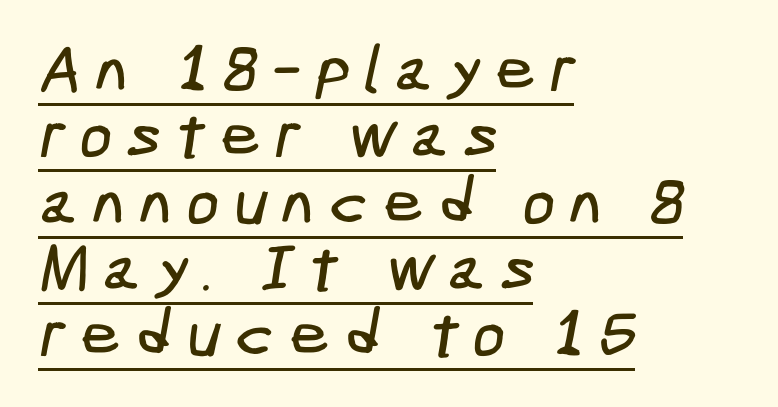
Q: Is the typeface a serif or a sans-serif typeface? A: Sans-serif.
Q: Is the text underlined? A: Yes.
Q: How is the paragraph aligned? A: Left-aligned.
Q: Is the spacing between letters normal or unusually wide? A: Unusually wide.
Q: Is the spacing between lines tight, normal or loose? A: Tight.
Q: Width (condensed, normal, or wide)? A: Condensed.
Q: Stroke contrast? A: Low.
Q: x-height? A: Medium.
